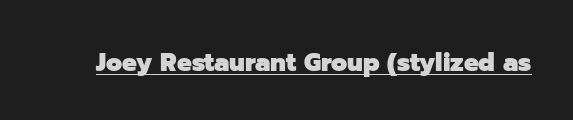
The image shows 26 px bold type, upright; set normal letter spacing, underlined.
